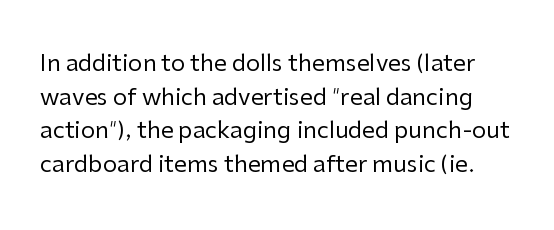
The image shows 23 px text type, upright; set normal line spacing (1.46x), normal letter spacing, not underlined.
